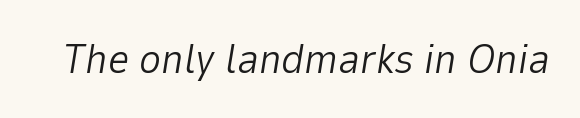
This reads as an unemphasized weight, regular at the heaviest. Each word holds together tightly as a unit, with standard inter-letter gaps. Proportional: the letters do not fall into vertical columns. Descenders hang freely into open space.
